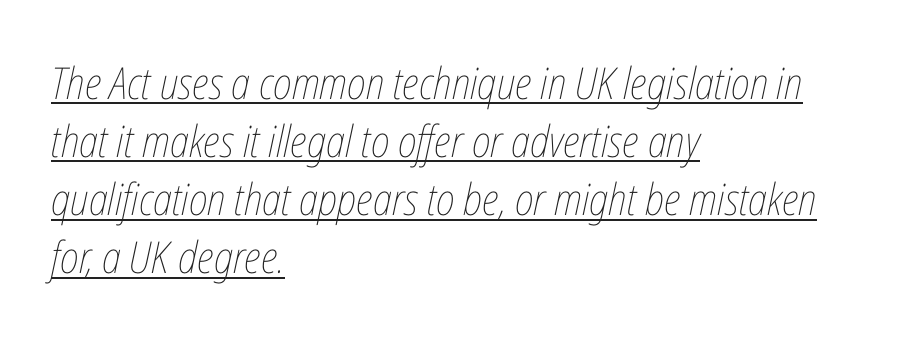
Horizontally, the lines are justified to the leading edge only. The face used here has a pronounced slope to its letters. Words appear dense and cohesive because spacing is normal. Glance below the letters and you will spot a drawn line. Think of a printed novel: that variable character pitch is what you see here.
